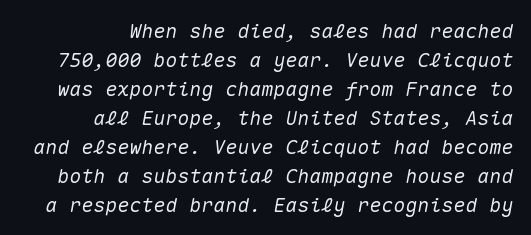
The designer left line spacing at the default. Inter-character spacing is left at the font's built-in metrics. Teacher's note: observe the even right margin — that is flush-right alignment. Underlining? Definitely not there. Italic? Definitely — the glyphs are oblique.
